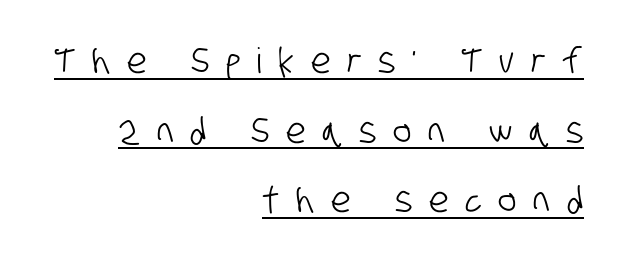
The image shows 35 px condensed sans-serif type; set right-aligned, loose line spacing (1.99x), unusually wide letter spacing (+0.48 em), underlined; low stroke contrast and a large x-height.
